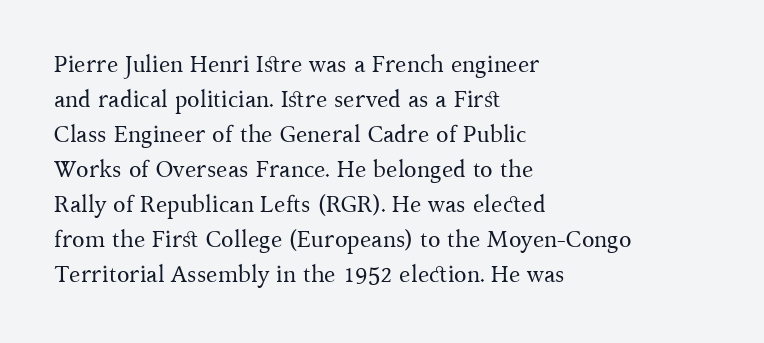
{"italic": "no", "bold": "no", "underline": "no", "align": "left", "line_spacing": "normal", "line_spacing_ratio": 1.52, "letter_spacing": "normal", "letter_spacing_em": 0.0, "glyph_px": 23}
